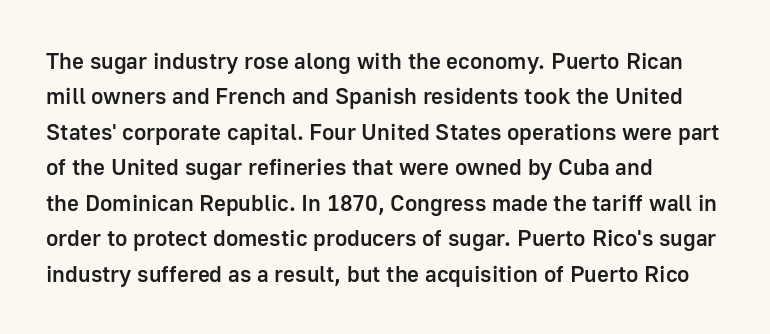
The image shows 23 px text type, upright; set left-aligned, normal line spacing (1.54x), normal letter spacing, not underlined.
